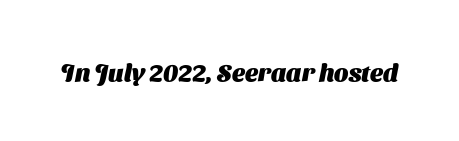
{"bold": "yes", "underline": "no", "letter_spacing": "normal", "letter_spacing_em": 0.0, "glyph_px": 25}
